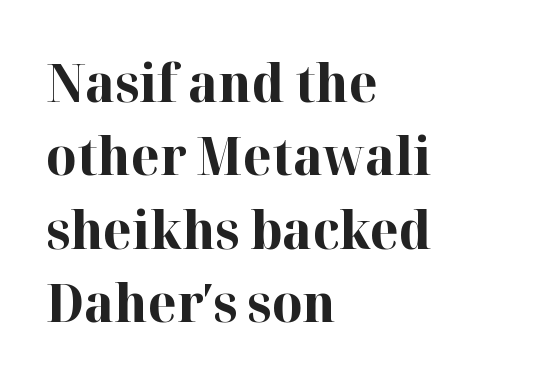
{"serif": "yes", "italic": "no", "bold": "yes", "weight": "bold", "width": "normal", "stroke_contrast": "high", "x_height": "medium", "monospaced": "no", "underline": "no", "align": "left", "line_spacing": "normal", "line_spacing_ratio": 1.41, "letter_spacing": "normal", "letter_spacing_em": 0.0, "glyph_px": 52}
